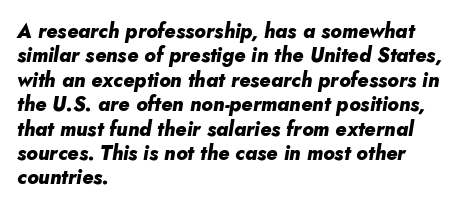
The image shows 20 px bold type, italic (leaning right); set left-aligned, line spacing 1.22x, normal letter spacing, not underlined.
